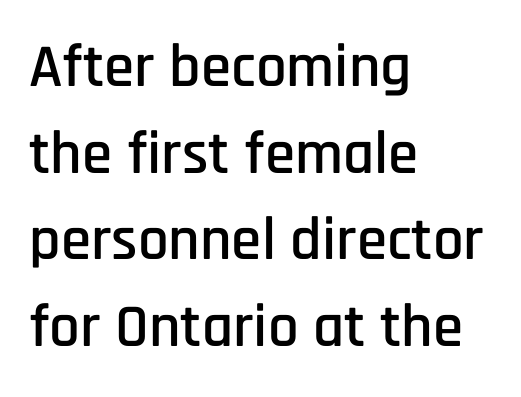
{"serif": "no", "italic": "no", "width": "condensed", "stroke_contrast": "low", "x_height": "large", "monospaced": "no", "underline": "no", "align": "left", "line_spacing": "normal", "line_spacing_ratio": 1.42, "letter_spacing": "normal", "letter_spacing_em": 0.0, "glyph_px": 61}
